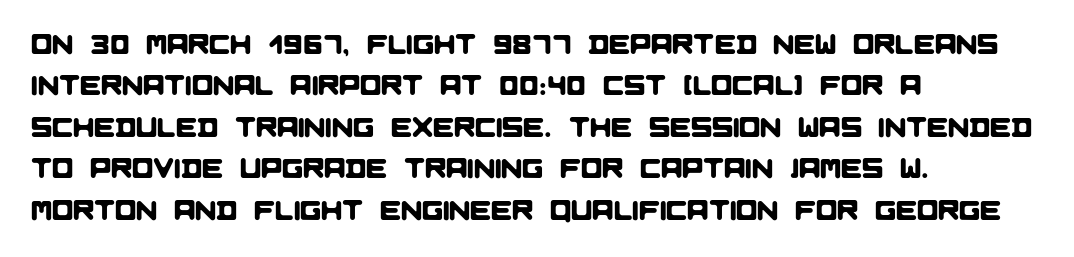
{"serif": "no", "width": "normal", "stroke_contrast": "low", "x_height": "large", "monospaced": "no", "underline": "no", "align": "left", "line_spacing": "normal", "line_spacing_ratio": 1.48, "letter_spacing": "normal", "letter_spacing_em": 0.0, "glyph_px": 28}
